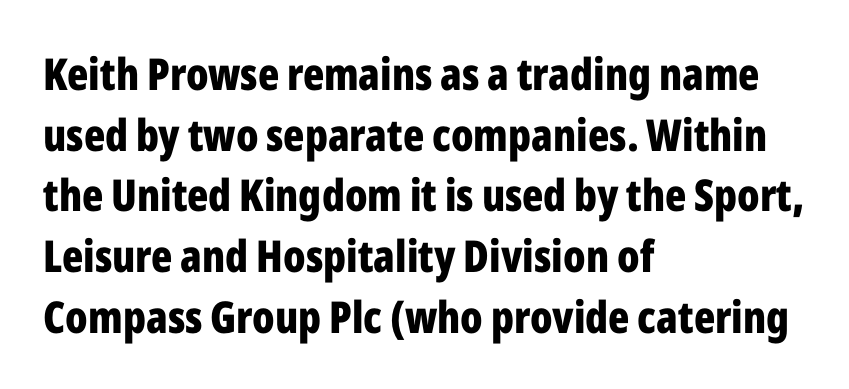
{"serif": "no", "italic": "no", "bold": "yes", "weight": "bold", "width": "condensed", "stroke_contrast": "low", "x_height": "medium", "monospaced": "no", "underline": "no", "align": "left", "line_spacing": "normal", "line_spacing_ratio": 1.38, "letter_spacing": "normal", "letter_spacing_em": 0.0, "glyph_px": 44}
